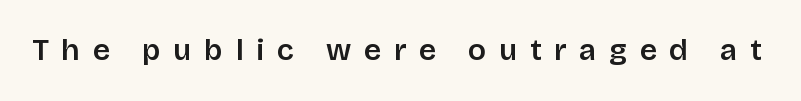
The image shows 30 px semibold sans-serif type, upright; set unusually wide letter spacing (+0.42 em), not underlined; low stroke contrast and a large x-height.
